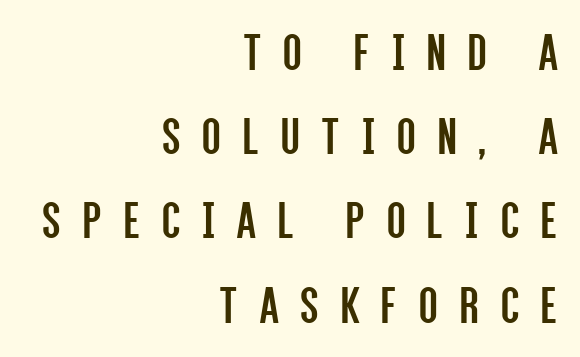
Q: Is the text bold? A: No.
Q: Is the text italic (slanted)? A: No, it is upright.
Q: Is the typeface a serif or a sans-serif typeface? A: Sans-serif.
Q: Is the text underlined? A: No.
Q: How is the paragraph aligned? A: Right-aligned.
Q: Is the spacing between letters normal or unusually wide? A: Unusually wide.
Q: Is the spacing between lines tight, normal or loose? A: Normal.
Q: Width (condensed, normal, or wide)? A: Condensed.
Q: Stroke contrast? A: Low.
Q: x-height? A: Large.
Q: Monospaced? A: No.
